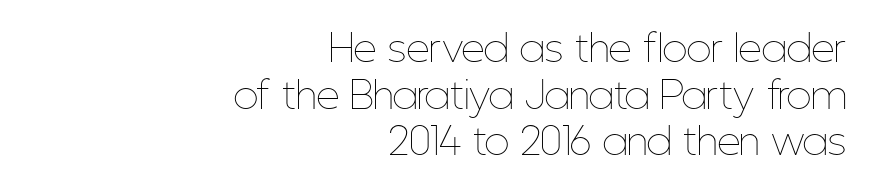
Q: Is the text bold? A: No.
Q: Is the text italic (slanted)? A: No, it is upright.
Q: Is the text underlined? A: No.
Q: How is the paragraph aligned? A: Right-aligned.
Q: Is the spacing between letters normal or unusually wide? A: Normal.
Q: Is the spacing between lines tight, normal or loose? A: Normal.
Q: Width (condensed, normal, or wide)? A: Condensed.
Q: Stroke contrast? A: Low.
Q: x-height? A: Medium.
Q: Monospaced? A: No.
